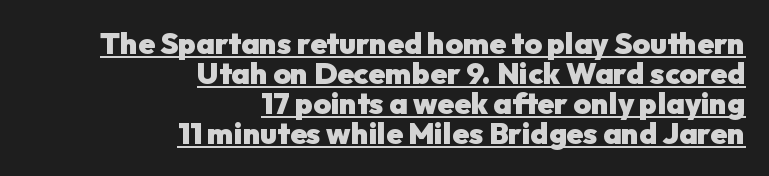
Q: Is the text bold? A: Yes.
Q: Is the text italic (slanted)? A: No, it is upright.
Q: Is the typeface a serif or a sans-serif typeface? A: Sans-serif.
Q: Is the text underlined? A: Yes.
Q: How is the paragraph aligned? A: Right-aligned.
Q: Is the spacing between letters normal or unusually wide? A: Normal.
Q: Is the spacing between lines tight, normal or loose? A: Tight.
Q: Width (condensed, normal, or wide)? A: Normal.
Q: Stroke contrast? A: Low.
Q: x-height? A: Medium.
Q: Monospaced? A: No.
